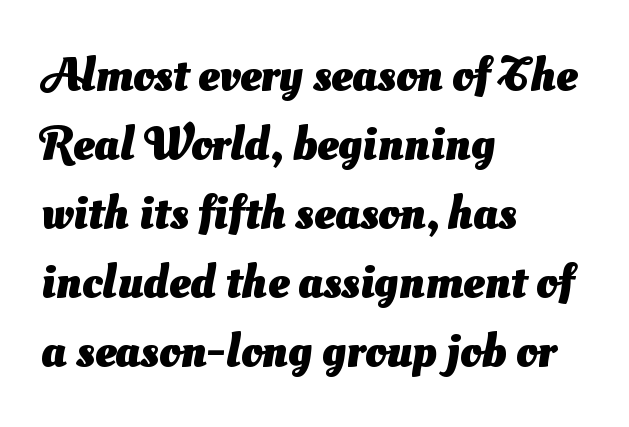
Q: Is the text bold? A: Yes.
Q: Is the typeface a serif or a sans-serif typeface? A: Sans-serif.
Q: Is the text underlined? A: No.
Q: How is the paragraph aligned? A: Left-aligned.
Q: Is the spacing between letters normal or unusually wide? A: Normal.
Q: Is the spacing between lines tight, normal or loose? A: Normal.
Q: Width (condensed, normal, or wide)? A: Normal.
Q: Stroke contrast? A: Medium.
Q: x-height? A: Small.
Q: Monospaced? A: No.
